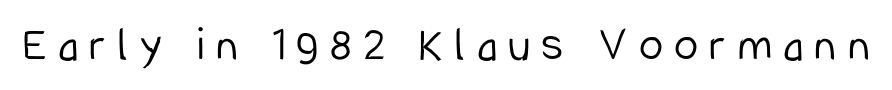
Q: Is the text bold? A: No.
Q: Is the text italic (slanted)? A: No, it is upright.
Q: Is the typeface a serif or a sans-serif typeface? A: Sans-serif.
Q: Is the text underlined? A: No.
Q: Is the spacing between letters normal or unusually wide? A: Unusually wide.
Q: Width (condensed, normal, or wide)? A: Condensed.
Q: Stroke contrast? A: Low.
Q: x-height? A: Medium.
Q: Monospaced? A: No.
